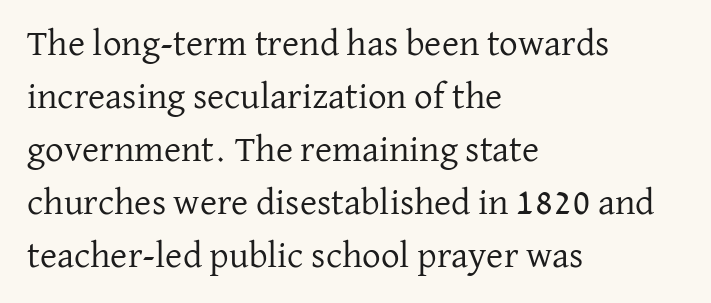
Proportional: the letters do not fall into vertical columns. Type style note: has serifs. The passage is arranged the way most books set body copy — flush left. Upright lettering throughout.
